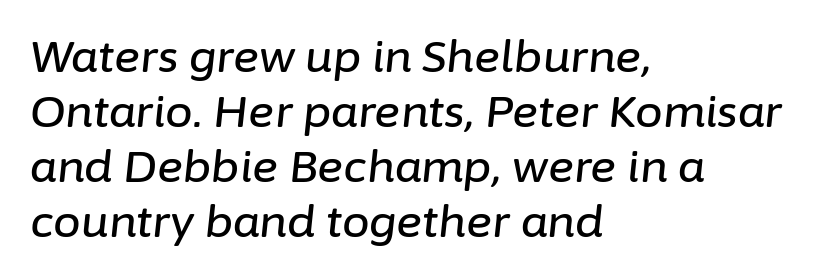
The image shows 44 px text type, italic (leaning right); set left-aligned, normal line spacing (1.25x), normal letter spacing, not underlined; low stroke contrast and a medium x-height.
